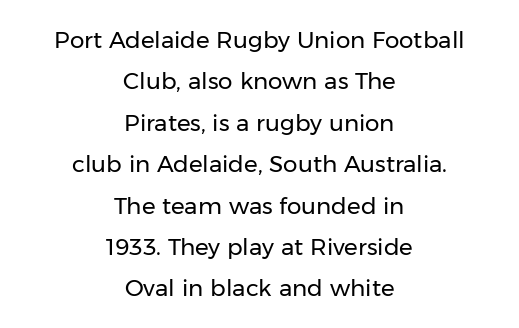
The image shows 23 px text type, upright; set centered, line spacing 1.8x, normal letter spacing, not underlined.
